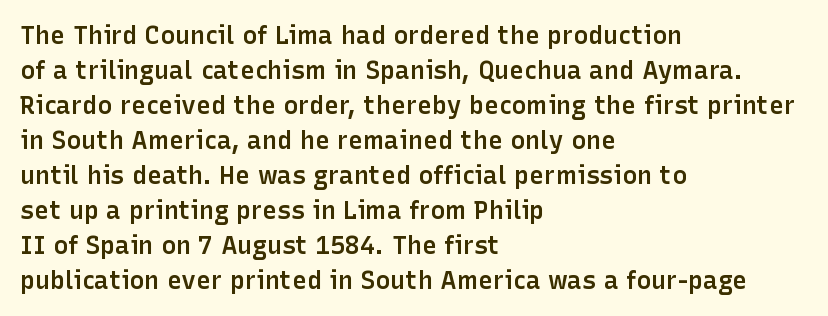
The image shows 25 px text type, upright; set left-aligned, normal line spacing (1.4x), normal letter spacing, not underlined.
